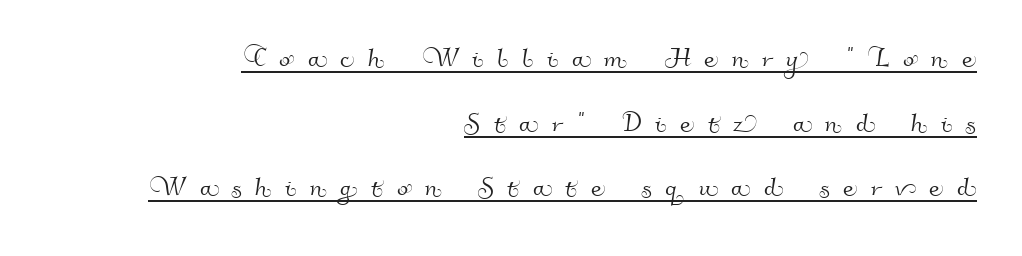
The image shows 33 px sans-serif type; set right-aligned, loose line spacing (1.96x), unusually wide letter spacing (+0.41 em), underlined; high stroke contrast and a small x-height.
